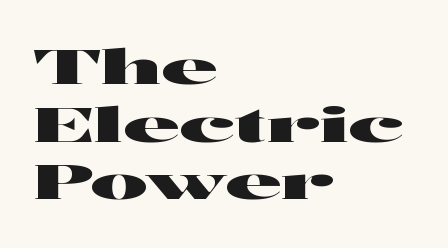
{"serif": "no", "italic": "no", "width": "wide", "stroke_contrast": "high", "x_height": "medium", "monospaced": "no", "underline": "no", "align": "left", "line_spacing_ratio": 1.2, "letter_spacing": "normal", "letter_spacing_em": 0.0, "glyph_px": 48}
